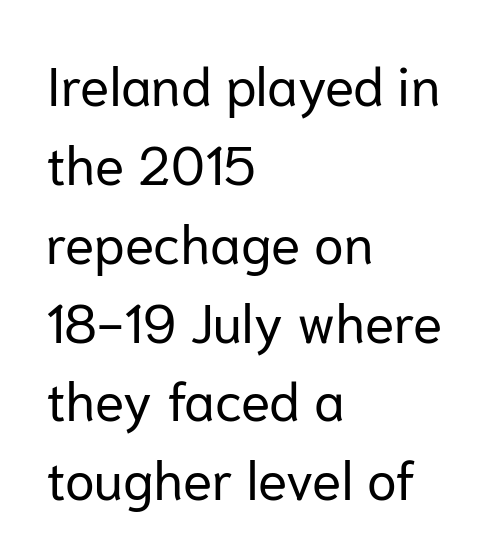
The text was rendered using a sans face with plain stroke endings. The gap between lines stays unmarked. Horizontal alignment here is leftward, the default for most running prose. Tall strokes in this sample are plumb rather than angled.
